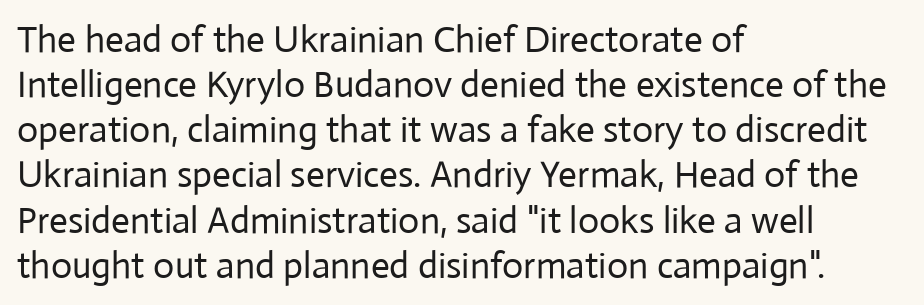
Q: Is the text bold? A: No.
Q: Is the text italic (slanted)? A: No, it is upright.
Q: Is the typeface a serif or a sans-serif typeface? A: Sans-serif.
Q: Is the text underlined? A: No.
Q: How is the paragraph aligned? A: Left-aligned.
Q: Is the spacing between letters normal or unusually wide? A: Normal.
Q: Width (condensed, normal, or wide)? A: Normal.
Q: Stroke contrast? A: Low.
Q: x-height? A: Medium.
Q: Monospaced? A: No.
